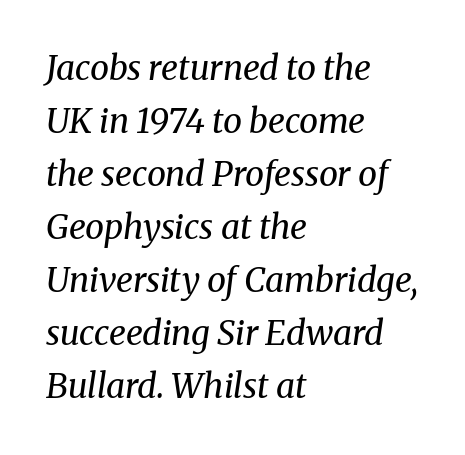
Italic? Definitely — the glyphs are oblique. Underlining? Definitely not there. The letters carry serifs — small finishing strokes at the ends of their stems. The passage shown is typed in a proportional face where columns would drift. The letters sit at their default tracking, neither squeezed nor spread.
